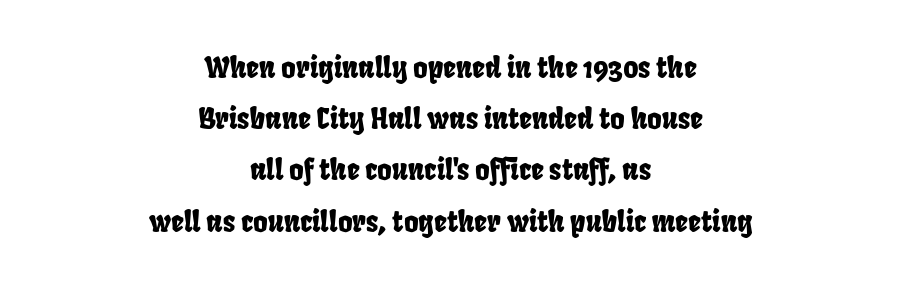
The characters display no serif detailing; their extremities are plain. Spacing verdict: proportional, widths tailored to each character. The zone under the glyphs is completely vacant. Each word holds together tightly as a unit, with standard inter-letter gaps.
